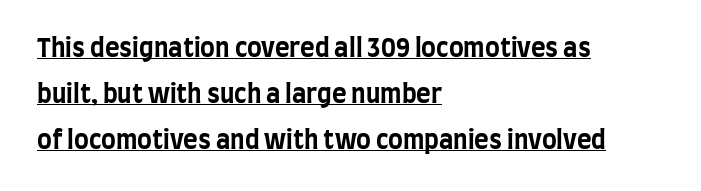
Q: Is the text bold? A: Yes.
Q: Is the text italic (slanted)? A: No, it is upright.
Q: Is the text underlined? A: Yes.
Q: How is the paragraph aligned? A: Left-aligned.
Q: Is the spacing between letters normal or unusually wide? A: Normal.
